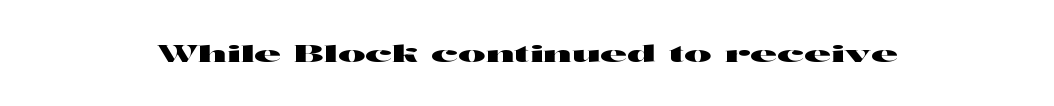
{"italic": "no", "underline": "no", "letter_spacing": "normal", "letter_spacing_em": 0.0, "glyph_px": 23}
